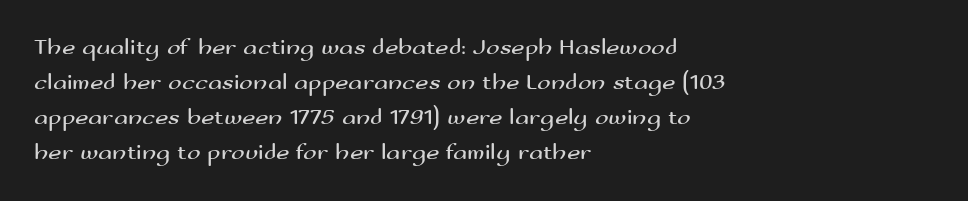
Weight: not bold — regular or lighter. The typesetter chose a ragged-right arrangement here. Each new line begins a customary step beneath the previous one. You could call the tracking neutral — neither tight nor loose. Only glyphs here, with clear space below each row. You can tell it's not italic because the verticals are truly vertical.
